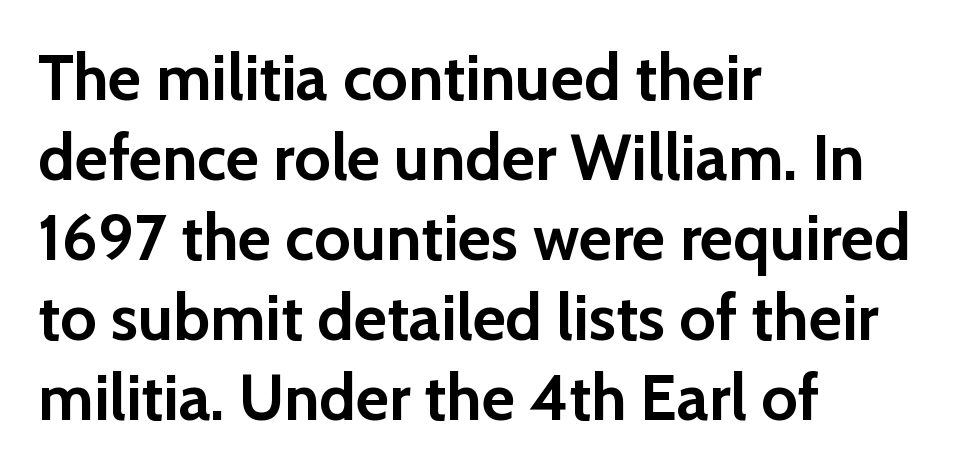
A bare baseline throughout the passage. Characters remain perfectly vertical along every line. Proportional: the letters do not fall into vertical columns. The passage is arranged the way most books set body copy — flush left. A normal amount of white space separates one row of letters from the next. Emphasis by weight is at full strength: bold.
